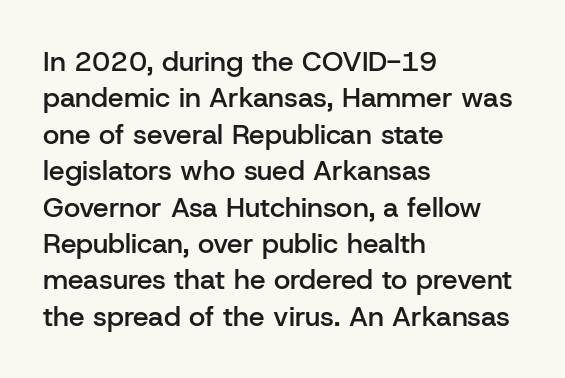
Q: Is the text bold? A: Semi-bold.
Q: Is the text italic (slanted)? A: No, it is upright.
Q: Is the typeface a serif or a sans-serif typeface? A: Sans-serif.
Q: Is the text underlined? A: No.
Q: How is the paragraph aligned? A: Left-aligned.
Q: Is the spacing between letters normal or unusually wide? A: Normal.
Q: Is the spacing between lines tight, normal or loose? A: Normal.
Q: Width (condensed, normal, or wide)? A: Normal.
Q: Stroke contrast? A: Low.
Q: x-height? A: Medium.
Q: Monospaced? A: No.
